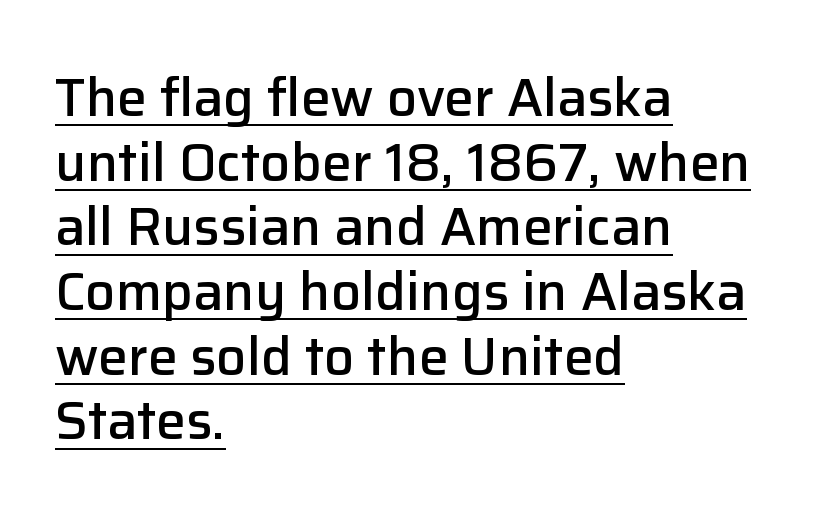
You could call the tracking neutral — neither tight nor loose. Think of a printed novel: that variable character pitch is what you see here. The glyphs have the mass of a demibold cut, below bold. Short and long lines alike share a common starting point at left.
